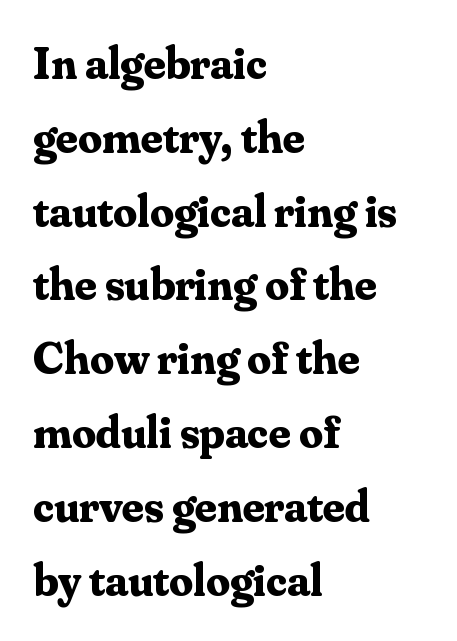
{"serif": "yes", "italic": "no", "bold": "yes", "weight": "bold", "width": "normal", "stroke_contrast": "medium", "x_height": "small", "monospaced": "no", "underline": "no", "align": "left", "line_spacing": "normal", "line_spacing_ratio": 1.57, "letter_spacing": "normal", "letter_spacing_em": 0.0, "glyph_px": 47}
